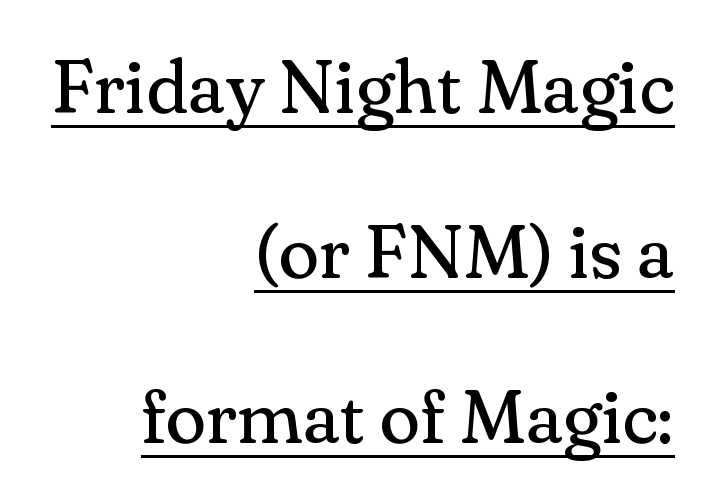
Q: Is the text bold? A: No.
Q: Is the text italic (slanted)? A: No, it is upright.
Q: Is the typeface a serif or a sans-serif typeface? A: Serif.
Q: Is the text underlined? A: Yes.
Q: How is the paragraph aligned? A: Right-aligned.
Q: Is the spacing between letters normal or unusually wide? A: Normal.
Q: Is the spacing between lines tight, normal or loose? A: Loose.
Q: Width (condensed, normal, or wide)? A: Normal.
Q: Stroke contrast? A: Medium.
Q: x-height? A: Small.
Q: Monospaced? A: No.
